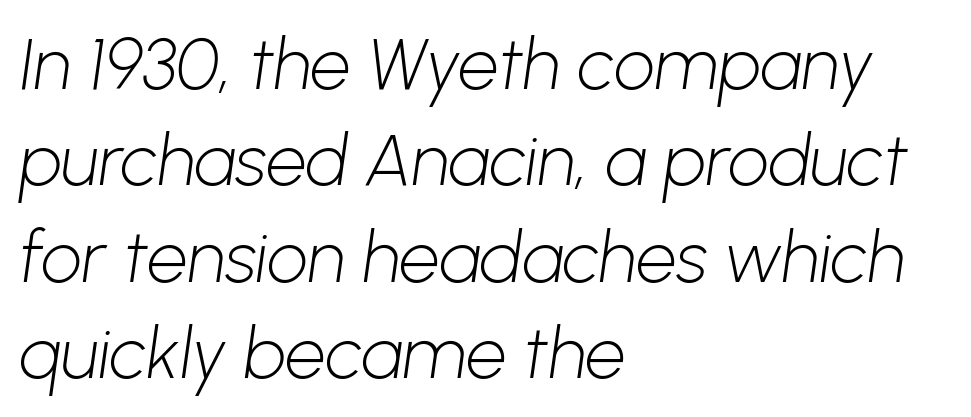
{"serif": "no", "bold": "no", "weight": "light", "width": "normal", "stroke_contrast": "low", "x_height": "medium", "monospaced": "no", "underline": "no", "align": "left", "line_spacing": "normal", "line_spacing_ratio": 1.34, "letter_spacing": "normal", "letter_spacing_em": 0.0, "glyph_px": 72}
